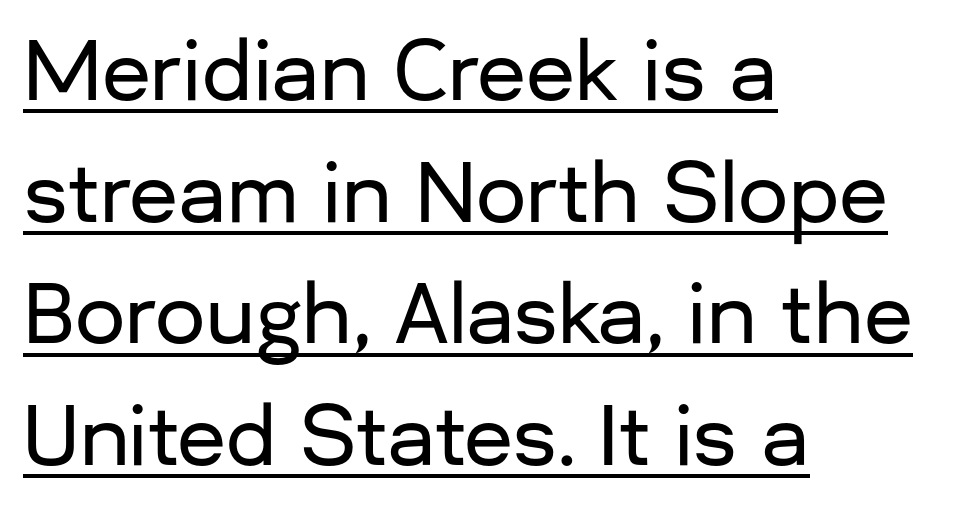
Beneath each row of characters lies a ruled line. Compared with typical paragraphs, the rows here are spaced about the same. Posture: vertical. The face used here is proportionally spaced, like ordinary book or web type. These lines are set flush left with a ragged right edge.
